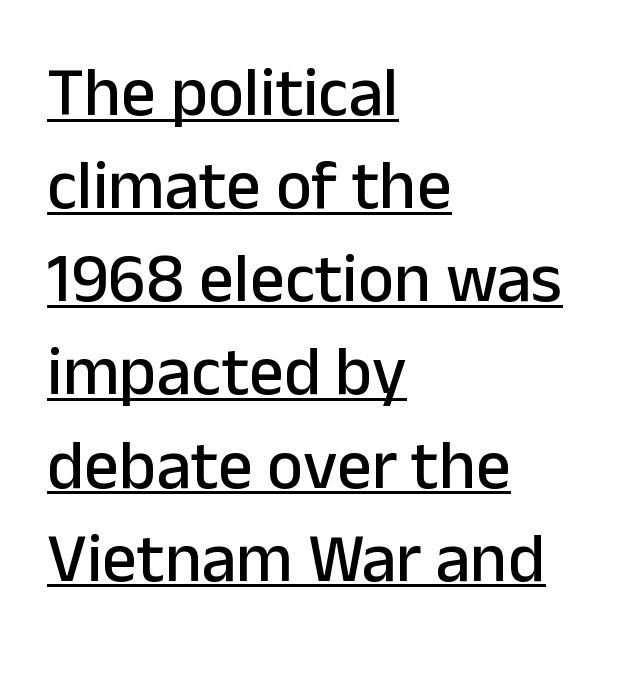
Q: Is the text italic (slanted)? A: No, it is upright.
Q: Is the typeface a serif or a sans-serif typeface? A: Sans-serif.
Q: Is the text underlined? A: Yes.
Q: How is the paragraph aligned? A: Left-aligned.
Q: Is the spacing between letters normal or unusually wide? A: Normal.
Q: Is the spacing between lines tight, normal or loose? A: Normal.
Q: Width (condensed, normal, or wide)? A: Normal.
Q: Stroke contrast? A: Low.
Q: x-height? A: Medium.
Q: Monospaced? A: No.
